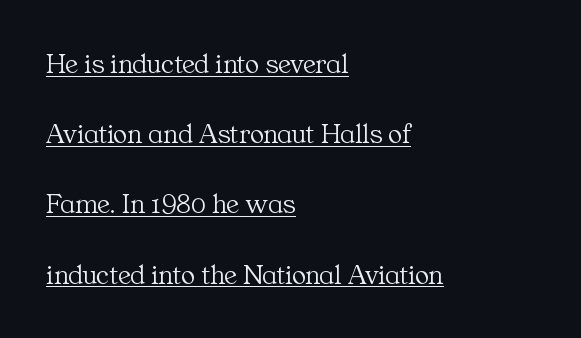
The image shows 29 px light serif type, upright; set left-aligned, loose line spacing (2.42x), normal letter spacing, underlined; medium stroke contrast and a medium x-height.
